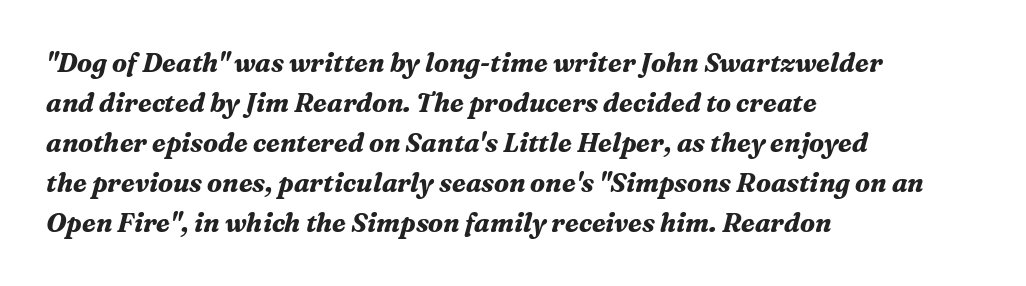
Every row of glyphs begins at an identical x-position on the left. The area under the type is left untouched. Letter spacing: default. Pretty heavy lettering here — definitely bold.
